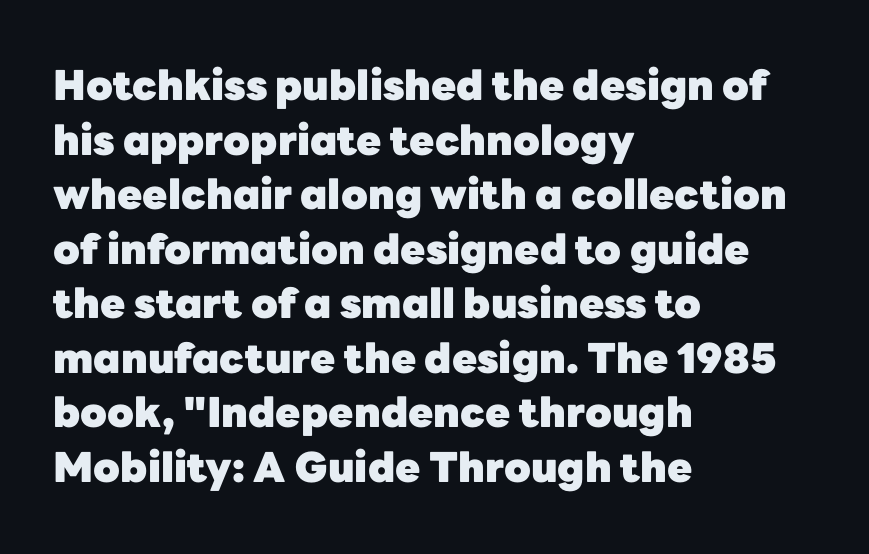
Q: Is the text bold? A: Yes.
Q: Is the text italic (slanted)? A: No, it is upright.
Q: Is the typeface a serif or a sans-serif typeface? A: Sans-serif.
Q: Is the text underlined? A: No.
Q: How is the paragraph aligned? A: Left-aligned.
Q: Is the spacing between letters normal or unusually wide? A: Normal.
Q: Is the spacing between lines tight, normal or loose? A: Normal.
Q: Width (condensed, normal, or wide)? A: Normal.
Q: Stroke contrast? A: Low.
Q: x-height? A: Medium.
Q: Monospaced? A: No.
